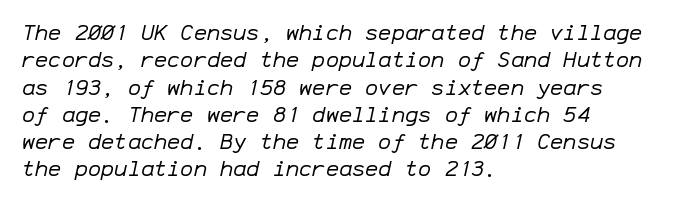
{"italic": "yes", "lean": "right", "slant_degrees": 12, "bold": "no", "underline": "no", "align": "left", "line_spacing_ratio": 1.24, "letter_spacing": "normal", "letter_spacing_em": 0.0, "glyph_px": 22}
